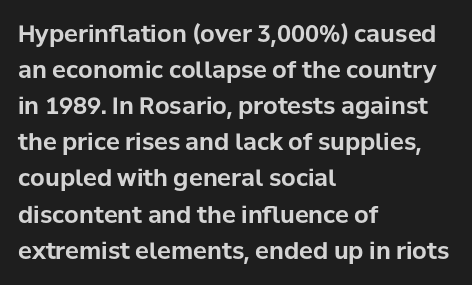
The image shows 23 px bold type, upright; set left-aligned, normal line spacing (1.57x), normal letter spacing, not underlined.
